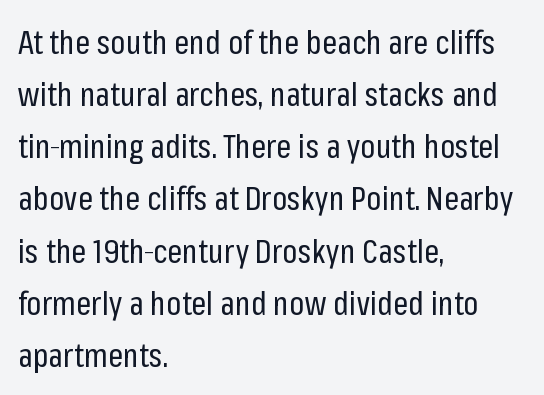
The image shows 33 px regular-weight, condensed sans-serif type, upright; set left-aligned, normal line spacing (1.58x), normal letter spacing, not underlined; low stroke contrast and a medium x-height.
